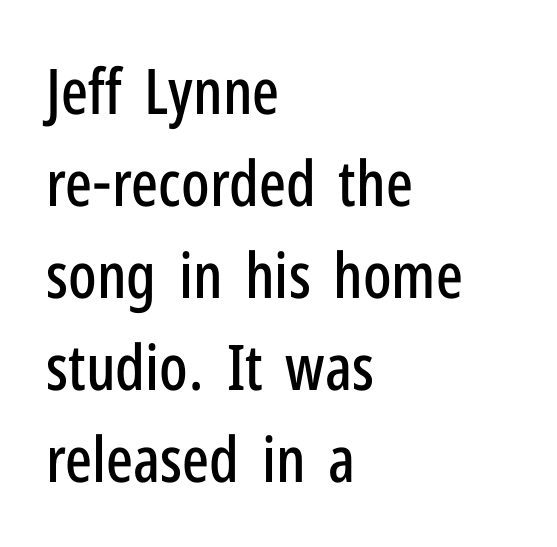
Q: Is the text italic (slanted)? A: No, it is upright.
Q: Is the typeface a serif or a sans-serif typeface? A: Sans-serif.
Q: Is the text underlined? A: No.
Q: How is the paragraph aligned? A: Left-aligned.
Q: Is the spacing between letters normal or unusually wide? A: Normal.
Q: Is the spacing between lines tight, normal or loose? A: Normal.
Q: Width (condensed, normal, or wide)? A: Condensed.
Q: Stroke contrast? A: Low.
Q: x-height? A: Medium.
Q: Monospaced? A: No.
